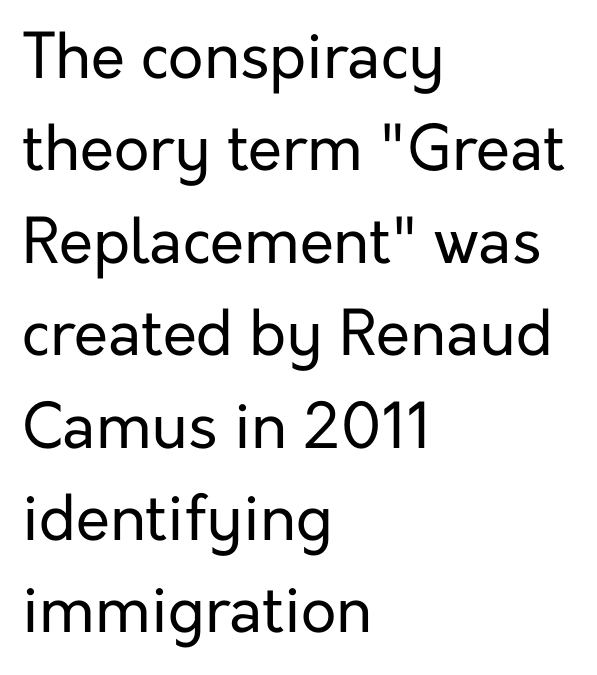
Each letter's strokes conclude bluntly, with no projecting serifs. The ragged edge is on the right, which tells us the setting is flush left. Look at the tracking — it's just the regular setting, nothing added. Does the lettering tilt? It doesn't — this is upright. Line spacing here is normal.
